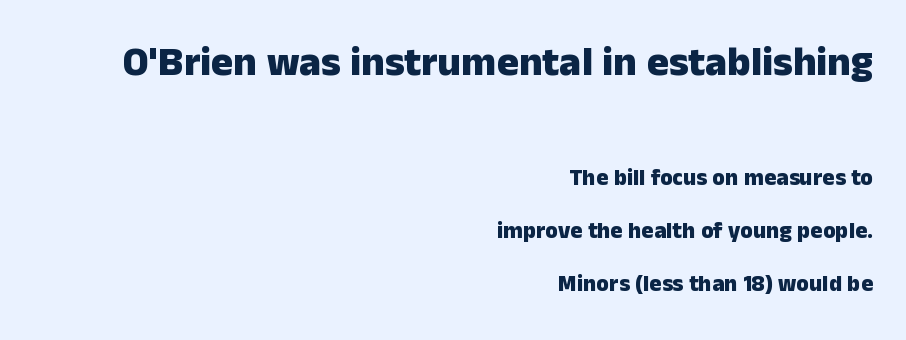
The image shows 41 px heavy sans-serif type, upright; set right-aligned, loose line spacing (2.31x), normal letter spacing, not underlined; the first (top) block is 1.78x larger; low stroke contrast and a medium x-height.
